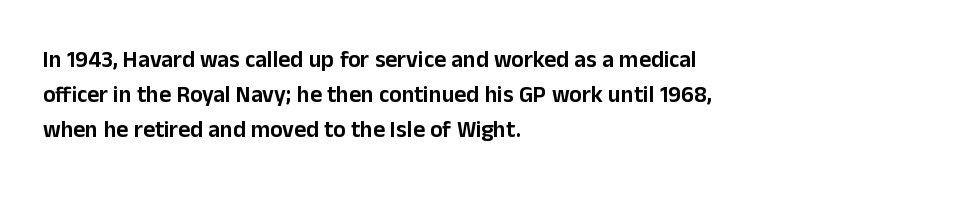
{"italic": "no", "underline": "no", "align": "left", "line_spacing": "normal", "line_spacing_ratio": 1.53, "letter_spacing": "normal", "letter_spacing_em": 0.0, "glyph_px": 23}
